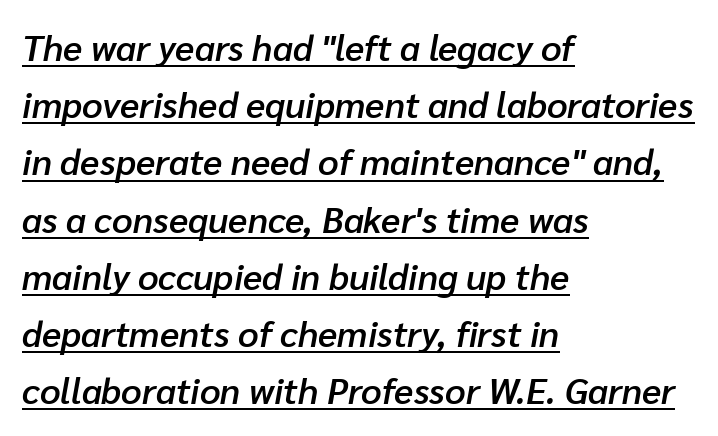
{"italic": "yes", "lean": "right", "slant_degrees": 10, "bold": "semi", "weight": "semibold", "width": "normal", "stroke_contrast": "low", "x_height": "medium", "monospaced": "no", "underline": "yes", "align": "left", "line_spacing": "normal", "line_spacing_ratio": 1.59, "letter_spacing": "normal", "letter_spacing_em": 0.0, "glyph_px": 36}
